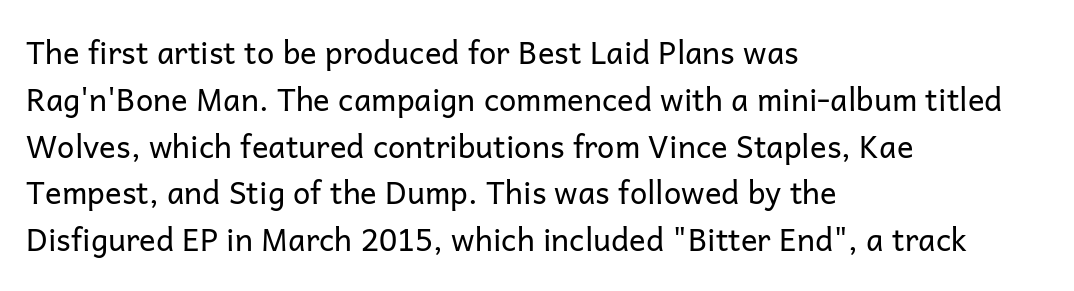
The face looks like a standard text weight, possibly lighter. The text block is weighted toward the left margin, trailing off unevenly rightward. Quick note: interline space is typical. The letters advance in unequal steps, a hallmark of proportional type.
